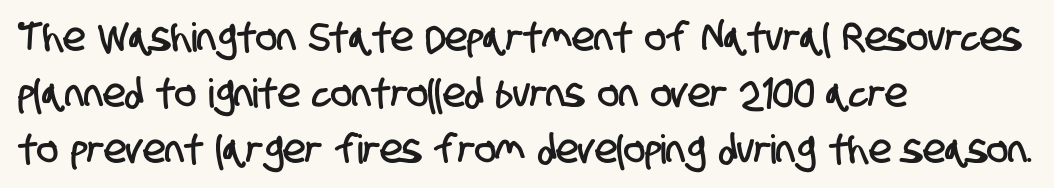
The image shows 40 px condensed sans-serif type; set left-aligned, normal line spacing (1.4x), normal letter spacing, not underlined; low stroke contrast and a large x-height.
